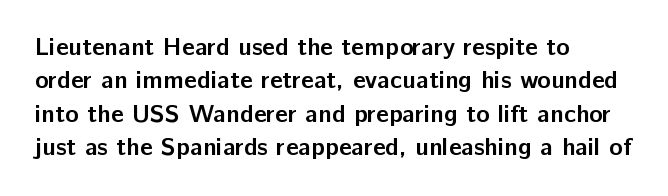
Notice how the passage keeps a crisp vertical edge on the left only. Ordinary non-slanted type is in use. This sample uses plain, unmodified letter spacing. Strong, thick strokes mark this as bold type. Normally led — the rows are evenly, conventionally spaced.
